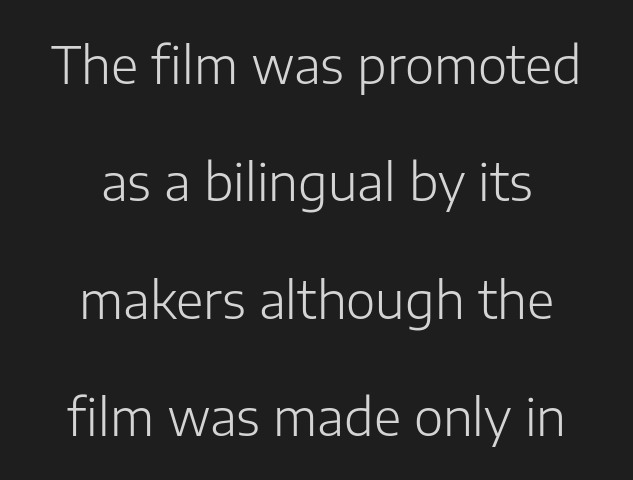
Q: Is the text bold? A: No.
Q: Is the text italic (slanted)? A: No, it is upright.
Q: Is the typeface a serif or a sans-serif typeface? A: Sans-serif.
Q: Is the text underlined? A: No.
Q: How is the paragraph aligned? A: Centered.
Q: Is the spacing between letters normal or unusually wide? A: Normal.
Q: Is the spacing between lines tight, normal or loose? A: Loose.
Q: Width (condensed, normal, or wide)? A: Normal.
Q: Stroke contrast? A: Low.
Q: x-height? A: Medium.
Q: Monospaced? A: No.
